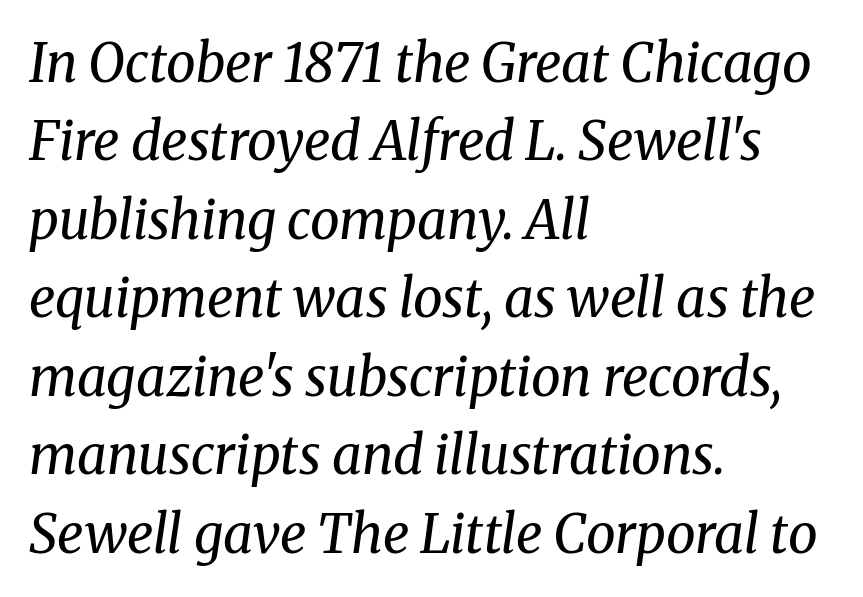
{"serif": "yes", "italic": "yes", "lean": "right", "slant_degrees": 8, "bold": "no", "weight": "regular", "width": "normal", "stroke_contrast": "medium", "x_height": "medium", "monospaced": "no", "underline": "no", "align": "left", "line_spacing": "normal", "line_spacing_ratio": 1.48, "letter_spacing": "normal", "letter_spacing_em": 0.0, "glyph_px": 53}
